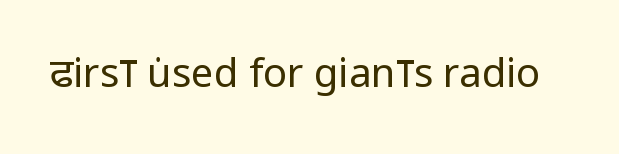
{"serif": "no", "italic": "no", "bold": "no", "weight": "regular", "width": "condensed", "stroke_contrast": "low", "x_height": "large", "monospaced": "no", "underline": "no", "letter_spacing": "normal", "letter_spacing_em": 0.0, "glyph_px": 40}
